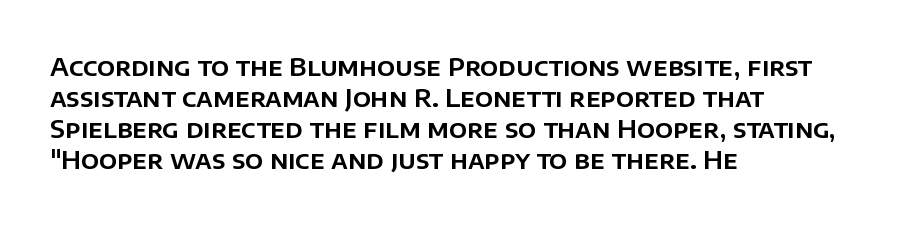
The image shows 25 px text type, upright; set left-aligned, line spacing 1.24x, normal letter spacing, not underlined.
